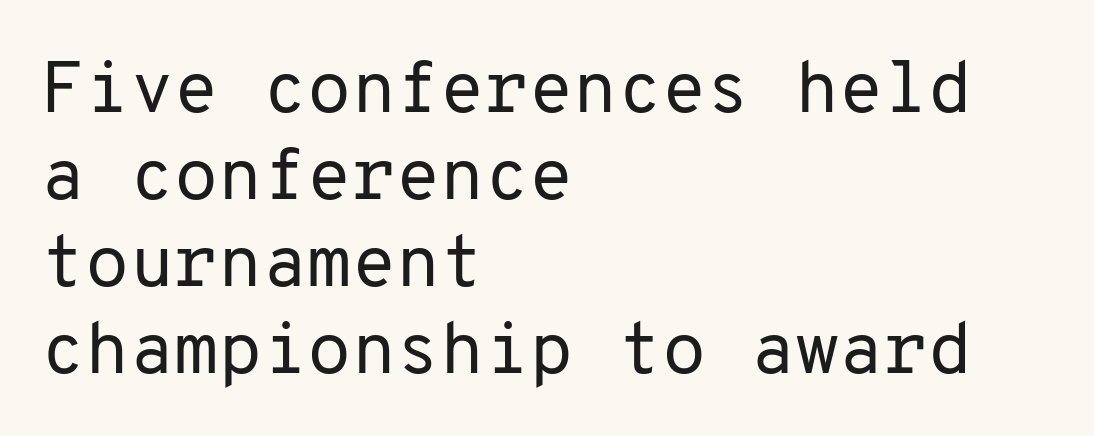
Posture: vertical. Each row of text sits above clean, open space. The text block is weighted toward the left margin, trailing off unevenly rightward. The face used here is monospaced, like something from a code editor. Default kerning and tracking; the words read as compact shapes. The font family rendered here belongs to the sans-serif group.
